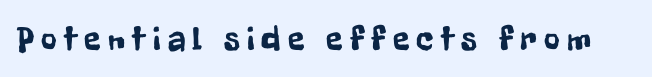
The letters advance in unequal steps, a hallmark of proportional type. Type without underlining. The letters stand straight up with perfectly vertical stems. What stands out about the letter spacing? Its width — letters are far apart. The font family rendered here belongs to the sans-serif group.
